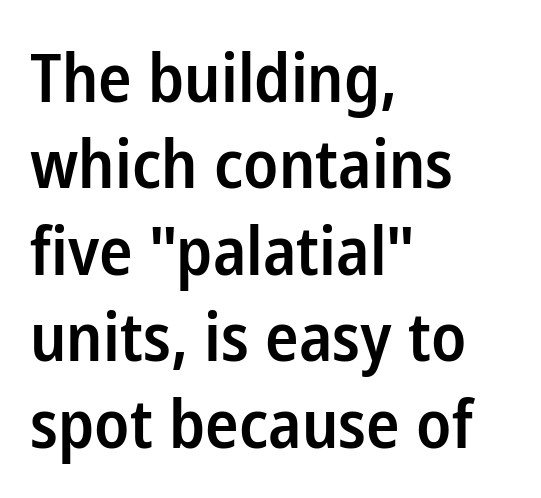
The image shows 67 px semibold, condensed sans-serif type, upright; set left-aligned, normal line spacing (1.29x), normal letter spacing, not underlined; low stroke contrast and a medium x-height.
